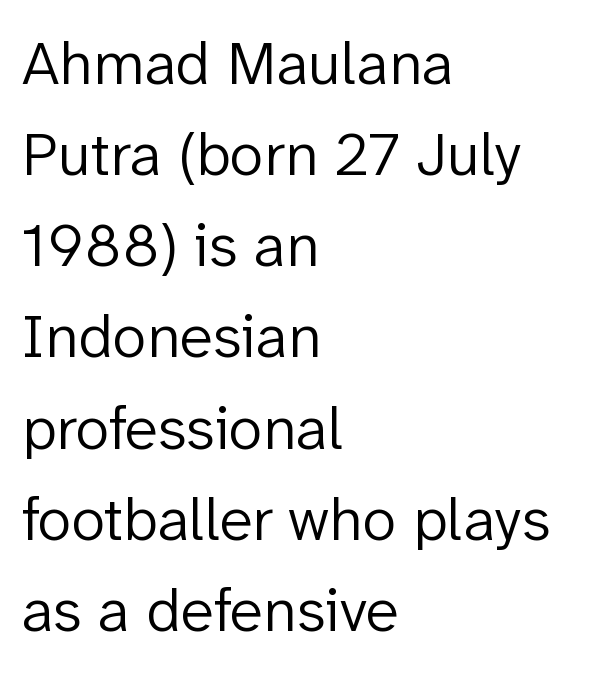
{"serif": "no", "italic": "no", "bold": "no", "weight": "light", "width": "normal", "stroke_contrast": "low", "x_height": "medium", "monospaced": "no", "underline": "no", "align": "left", "line_spacing": "normal", "line_spacing_ratio": 1.47, "letter_spacing": "normal", "letter_spacing_em": 0.0, "glyph_px": 62}
